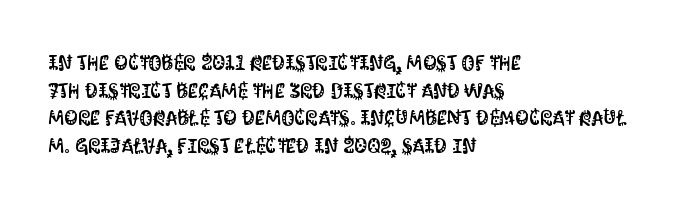
Line starts are locked; line ends wander. Leading matches the norm, producing a regular column. Characters remain perfectly vertical along every line. The area under the type is left untouched. Caption: standard tracking, unaltered.
